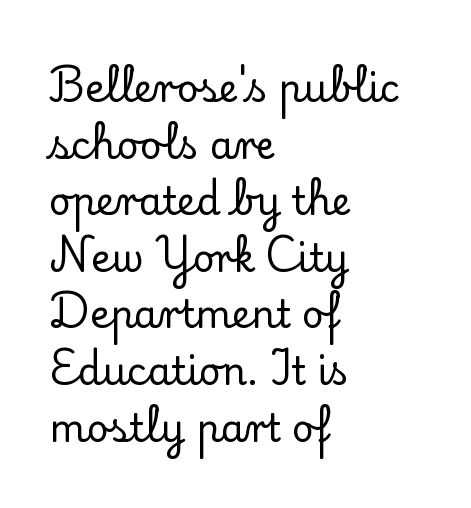
These lines are rendered in a variable-pitch font. These lines are composed in type with serifs. The horizontal fit of the characters is conventional and even. Each row of text sits above clean, open space. The typesetter chose a ragged-right arrangement here.
